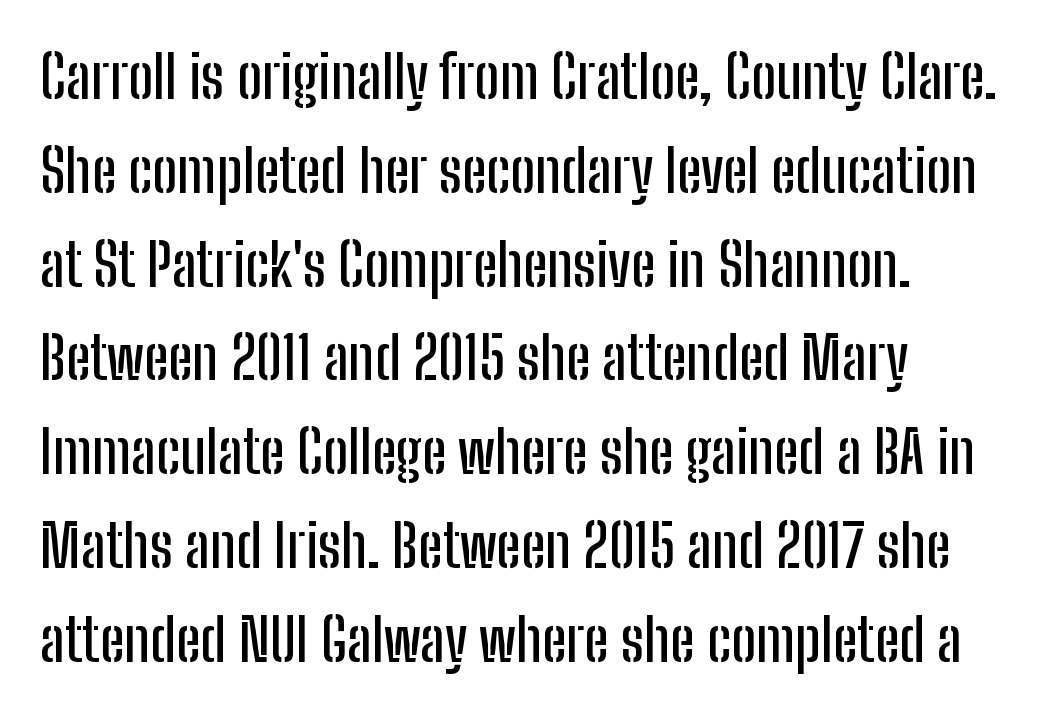
The letterforms sit shoulder to shoulder at normal distance. Spacing verdict: proportional, widths tailored to each character. Horizontal bands of white between lines are of average thickness. Every character sits straight up, as roman type does. The letters carry no serifs — their stems end cleanly without finishing strokes.
